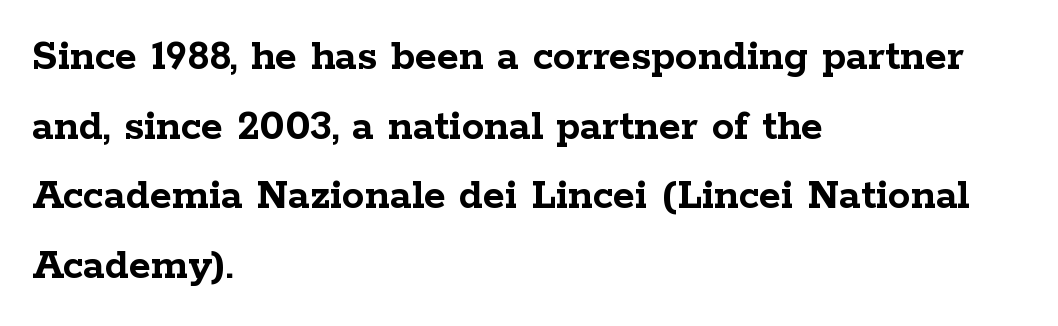
The image shows 45 px semibold, wide serif type, upright; set left-aligned, normal line spacing (1.55x), normal letter spacing, not underlined; low stroke contrast and a medium x-height.
